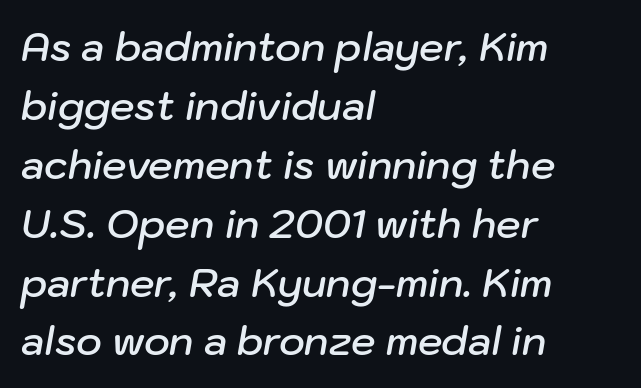
The image shows 39 px semibold type, italic (leaning right); set left-aligned, normal line spacing (1.51x), normal letter spacing, not underlined; low stroke contrast and a medium x-height.
